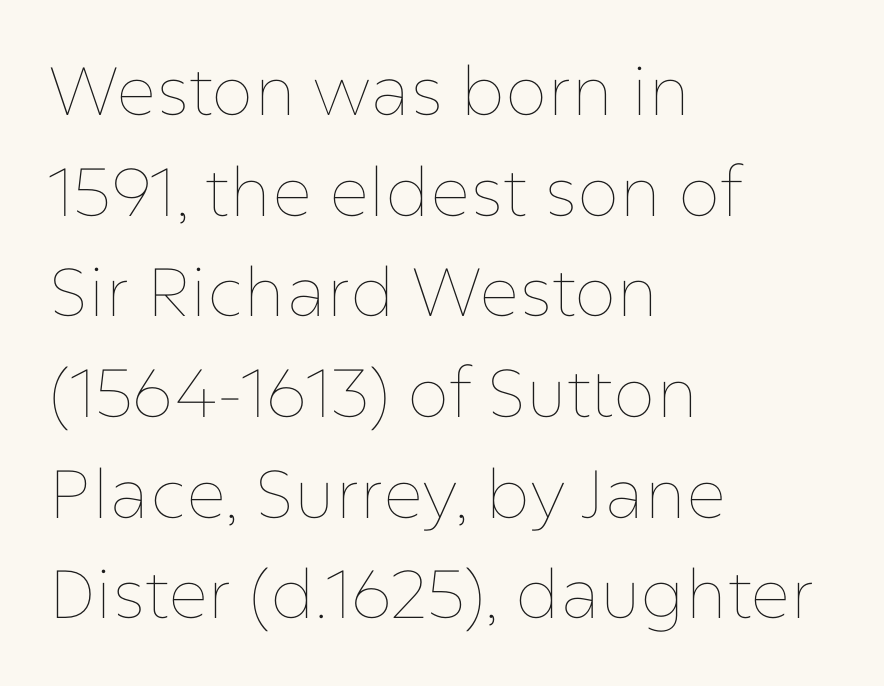
{"italic": "no", "bold": "no", "weight": "thin", "width": "normal", "stroke_contrast": "low", "x_height": "medium", "monospaced": "no", "underline": "no", "align": "left", "line_spacing": "normal", "line_spacing_ratio": 1.48, "letter_spacing": "normal", "letter_spacing_em": 0.0, "glyph_px": 68}
